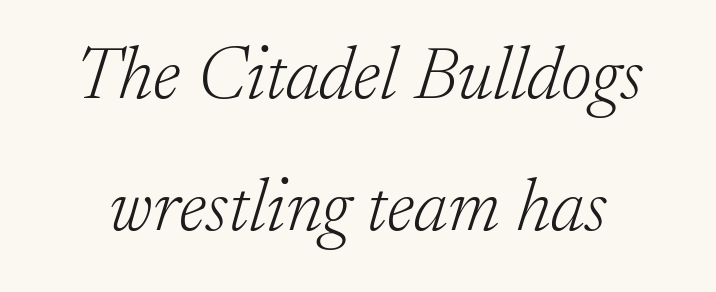
The line texture is even and compact thanks to regular tracking. Think standard paragraph weight, or any step lighter than that. Italic: yes, the glyphs are oblique. The zone under the glyphs is completely vacant.
